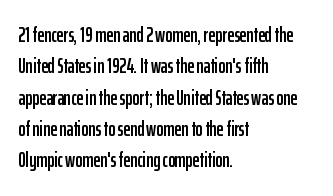
The image shows 21 px text type, upright; set left-aligned, normal line spacing (1.49x), normal letter spacing, not underlined.
